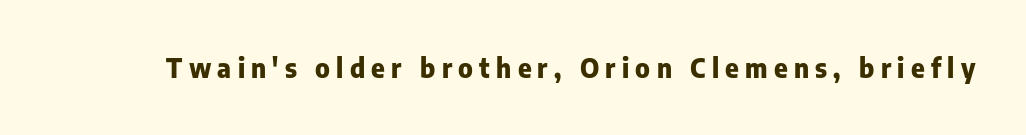
{"italic": "no", "bold": "yes", "underline": "no", "letter_spacing": "wide", "letter_spacing_em": 0.24, "glyph_px": 26}
